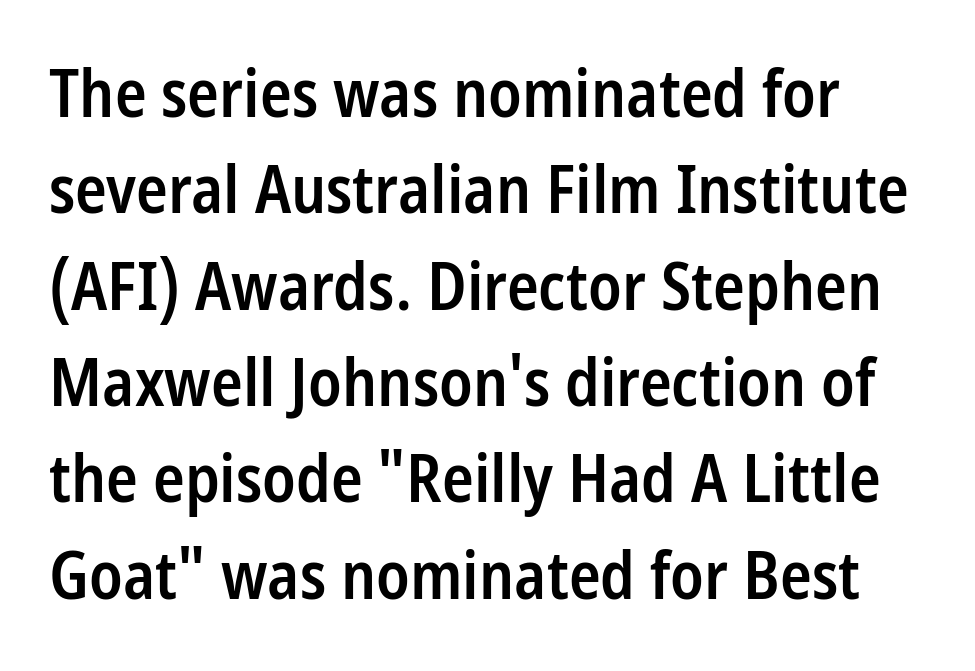
The lettering stays uniformly vertical, giving the passage a roman look. The face used here is proportionally spaced, like ordinary book or web type. How are the letters spaced? Ordinarily, with no added tracking. The text was rendered using a sans face with plain stroke endings.
